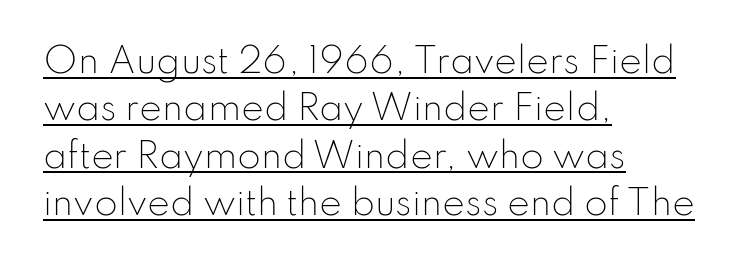
{"serif": "no", "italic": "no", "bold": "no", "weight": "light", "width": "normal", "stroke_contrast": "low", "x_height": "small", "monospaced": "no", "underline": "yes", "align": "left", "line_spacing": "normal", "line_spacing_ratio": 1.39, "letter_spacing": "normal", "letter_spacing_em": 0.0, "glyph_px": 34}
